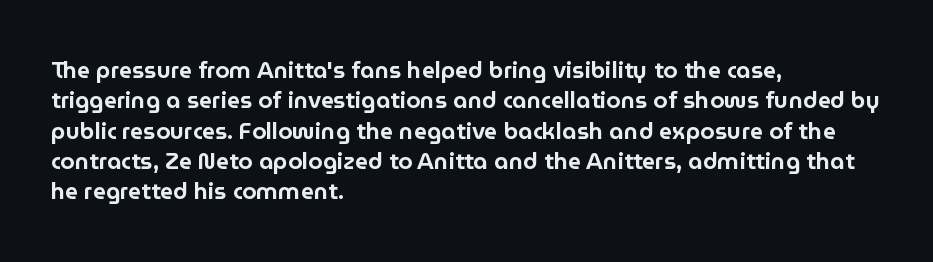
Q: Is the text italic (slanted)? A: No, it is upright.
Q: Is the text underlined? A: No.
Q: How is the paragraph aligned? A: Left-aligned.
Q: Is the spacing between letters normal or unusually wide? A: Normal.
Q: Is the spacing between lines tight, normal or loose? A: Normal.
